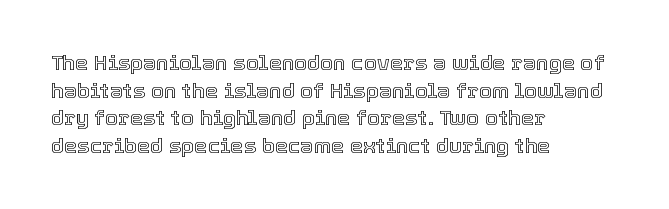
Q: Is the text italic (slanted)? A: No, it is upright.
Q: Is the text underlined? A: No.
Q: How is the paragraph aligned? A: Left-aligned.
Q: Is the spacing between letters normal or unusually wide? A: Normal.
Q: Is the spacing between lines tight, normal or loose? A: Normal.
